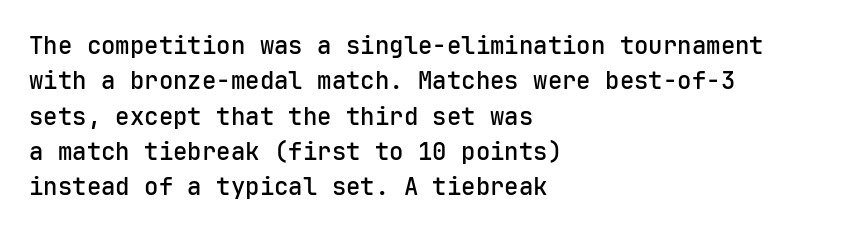
{"italic": "no", "bold": "semi", "underline": "no", "align": "left", "line_spacing": "normal", "line_spacing_ratio": 1.47, "letter_spacing": "normal", "letter_spacing_em": 0.0, "glyph_px": 24}
